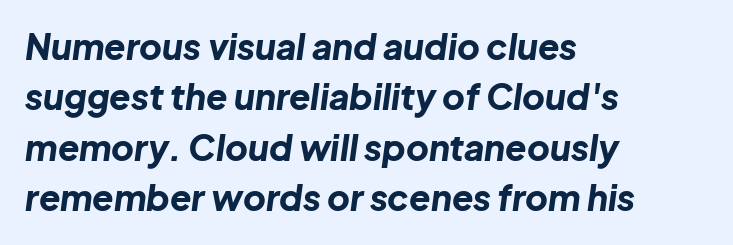
Q: Is the text bold? A: Yes.
Q: Is the text italic (slanted)? A: Yes, it leans right by about 8 degrees.
Q: Is the text underlined? A: No.
Q: How is the paragraph aligned? A: Left-aligned.
Q: Is the spacing between letters normal or unusually wide? A: Normal.
Q: Is the spacing between lines tight, normal or loose? A: Normal.
Q: Width (condensed, normal, or wide)? A: Normal.
Q: Stroke contrast? A: Low.
Q: x-height? A: Medium.
Q: Monospaced? A: No.
